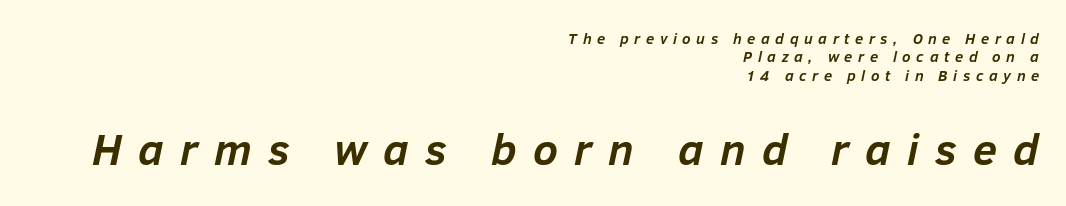
{"italic": "yes", "lean": "right", "slant_degrees": 12, "bold": "yes", "weight": "semibold", "width": "normal", "stroke_contrast": "low", "x_height": "medium", "monospaced": "no", "underline": "no", "align": "right", "line_spacing_ratio": 1.22, "letter_spacing": "wide", "letter_spacing_em": 0.37, "larger_block": "second", "size_ratio": 2.93, "glyph_px": 44}
